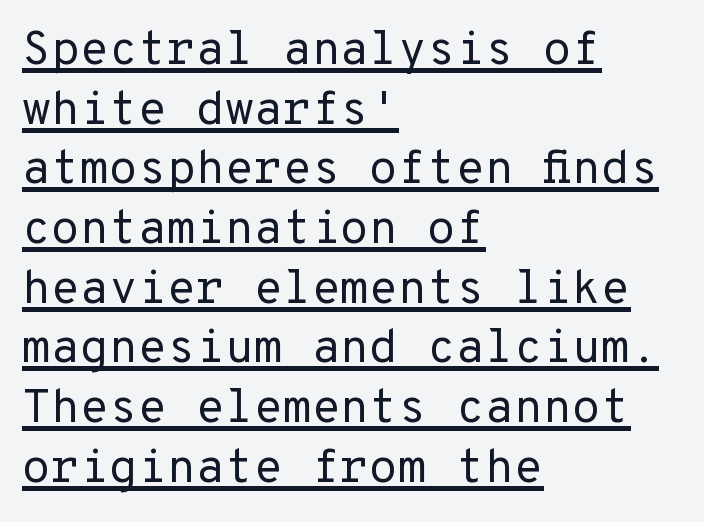
Q: Is the text bold? A: No.
Q: Is the text italic (slanted)? A: No, it is upright.
Q: Is the typeface a serif or a sans-serif typeface? A: Sans-serif.
Q: Is the text underlined? A: Yes.
Q: How is the paragraph aligned? A: Left-aligned.
Q: Is the spacing between letters normal or unusually wide? A: Normal.
Q: Is the spacing between lines tight, normal or loose? A: Normal.
Q: Width (condensed, normal, or wide)? A: Normal.
Q: Stroke contrast? A: Low.
Q: x-height? A: Medium.
